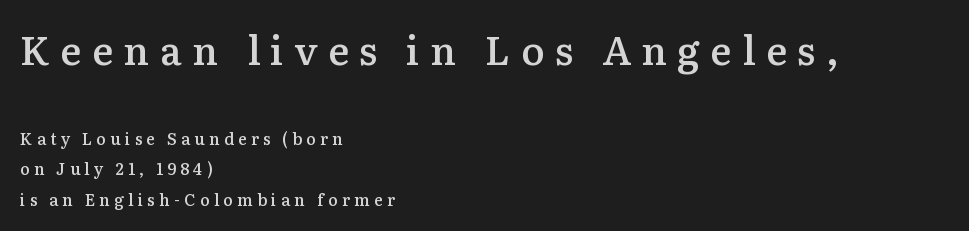
Q: Is the text bold? A: Semi-bold.
Q: Is the text italic (slanted)? A: No, it is upright.
Q: Is the typeface a serif or a sans-serif typeface? A: Serif.
Q: Is the text underlined? A: No.
Q: How is the paragraph aligned? A: Left-aligned.
Q: Is the spacing between letters normal or unusually wide? A: Unusually wide.
Q: Is the spacing between lines tight, normal or loose? A: Loose.
Q: Which block of text is set in a larger size, the first (top) or the second (bottom)? A: The first (top) one.
Q: Width (condensed, normal, or wide)? A: Normal.
Q: Stroke contrast? A: Medium.
Q: x-height? A: Medium.
Q: Monospaced? A: No.
